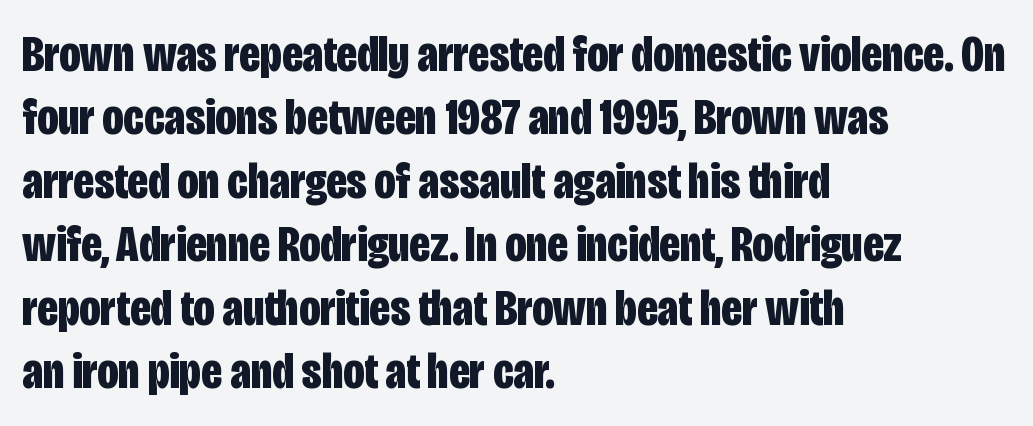
{"serif": "no", "italic": "no", "bold": "yes", "weight": "bold", "width": "condensed", "stroke_contrast": "low", "x_height": "large", "monospaced": "no", "underline": "no", "align": "left", "line_spacing_ratio": 1.22, "letter_spacing": "normal", "letter_spacing_em": 0.0, "glyph_px": 52}
